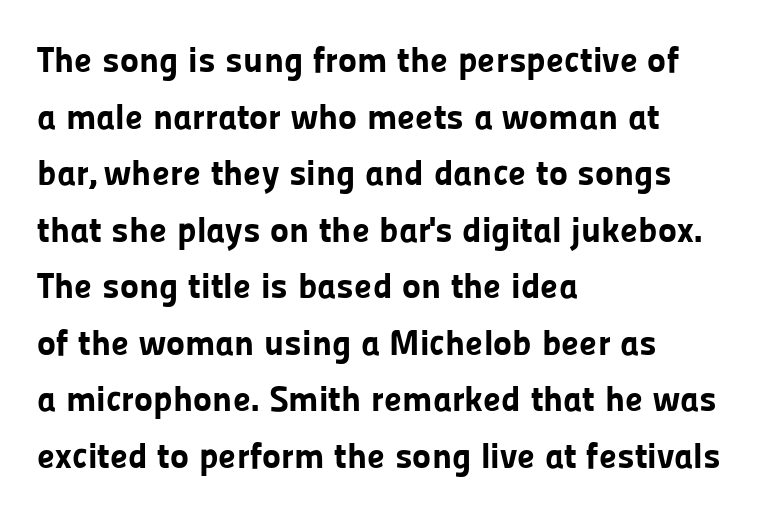
Q: Is the text bold? A: Yes.
Q: Is the text italic (slanted)? A: No, it is upright.
Q: Is the typeface a serif or a sans-serif typeface? A: Sans-serif.
Q: Is the text underlined? A: No.
Q: How is the paragraph aligned? A: Left-aligned.
Q: Is the spacing between letters normal or unusually wide? A: Normal.
Q: Is the spacing between lines tight, normal or loose? A: Normal.
Q: Width (condensed, normal, or wide)? A: Normal.
Q: Stroke contrast? A: Low.
Q: x-height? A: Medium.
Q: Monospaced? A: No.
